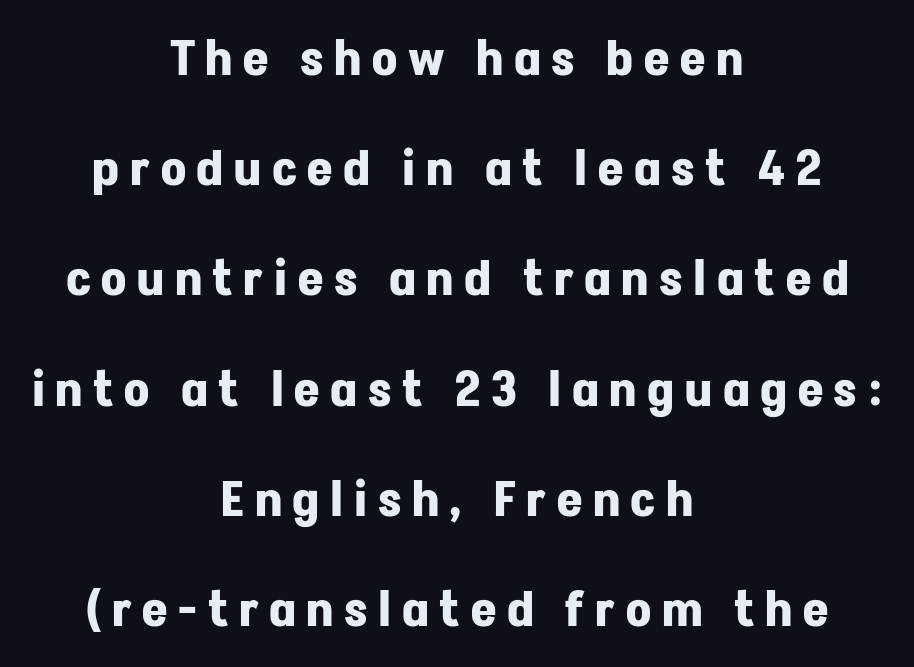
The image shows 49 px bold sans-serif type, upright; set centered, loose line spacing (2.25x), unusually wide letter spacing (+0.22 em), not underlined; low stroke contrast and a medium x-height.
